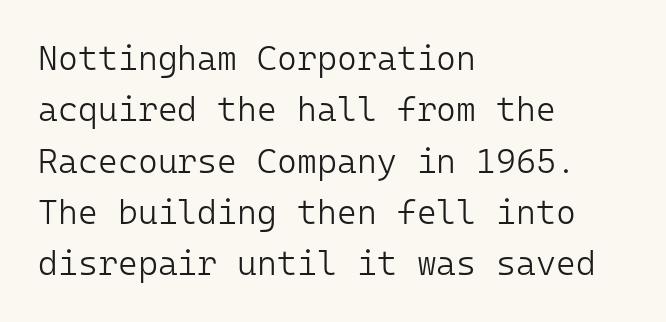
The image shows 34 px light sans-serif type, upright, monospaced; set left-aligned, normal line spacing (1.51x), normal letter spacing, not underlined; low stroke contrast and a medium x-height.
